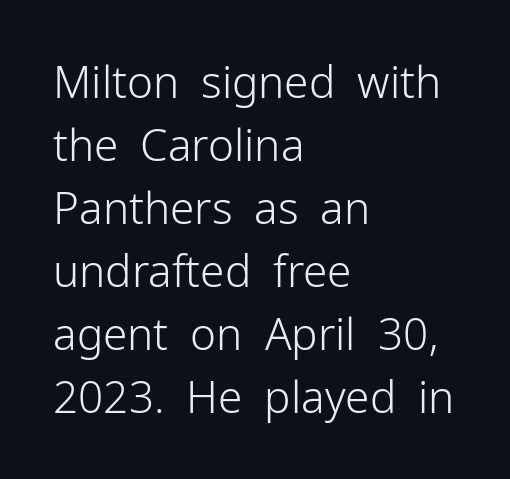
Q: Is the text bold? A: No.
Q: Is the text italic (slanted)? A: No, it is upright.
Q: Is the typeface a serif or a sans-serif typeface? A: Sans-serif.
Q: Is the text underlined? A: No.
Q: How is the paragraph aligned? A: Left-aligned.
Q: Is the spacing between letters normal or unusually wide? A: Normal.
Q: Is the spacing between lines tight, normal or loose? A: Normal.
Q: Width (condensed, normal, or wide)? A: Normal.
Q: Stroke contrast? A: Low.
Q: x-height? A: Medium.
Q: Monospaced? A: No.
